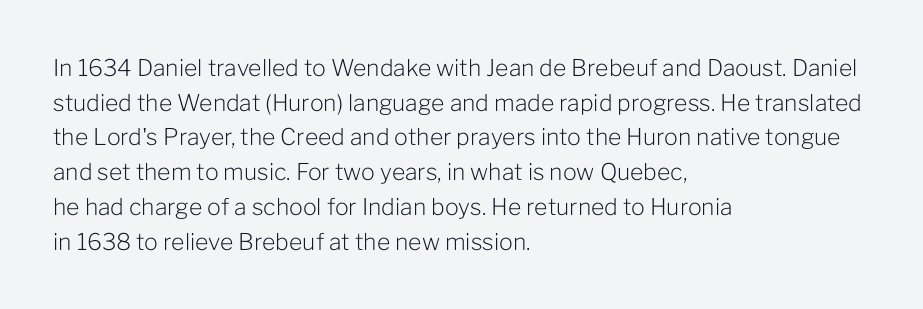
Q: Is the text bold? A: No.
Q: Is the text italic (slanted)? A: No, it is upright.
Q: Is the text underlined? A: No.
Q: How is the paragraph aligned? A: Left-aligned.
Q: Is the spacing between letters normal or unusually wide? A: Normal.
Q: Is the spacing between lines tight, normal or loose? A: Normal.
